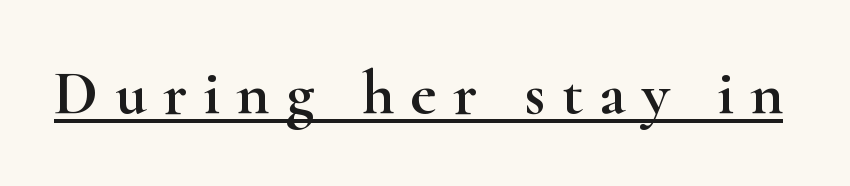
{"serif": "yes", "italic": "no", "width": "wide", "stroke_contrast": "high", "x_height": "small", "monospaced": "no", "underline": "yes", "letter_spacing": "wide", "letter_spacing_em": 0.26, "glyph_px": 63}
